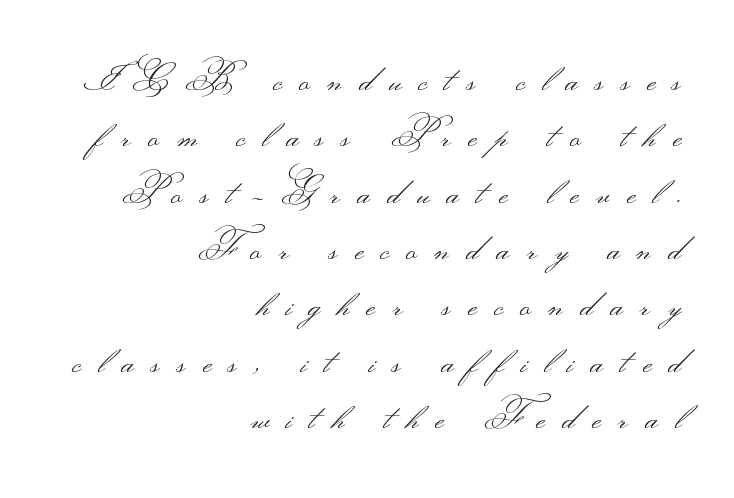
{"serif": "no", "bold": "no", "weight": "light", "width": "wide", "stroke_contrast": "medium", "monospaced": "no", "underline": "no", "align": "right", "line_spacing": "normal", "line_spacing_ratio": 1.61, "letter_spacing": "wide", "letter_spacing_em": 0.49, "glyph_px": 35}
